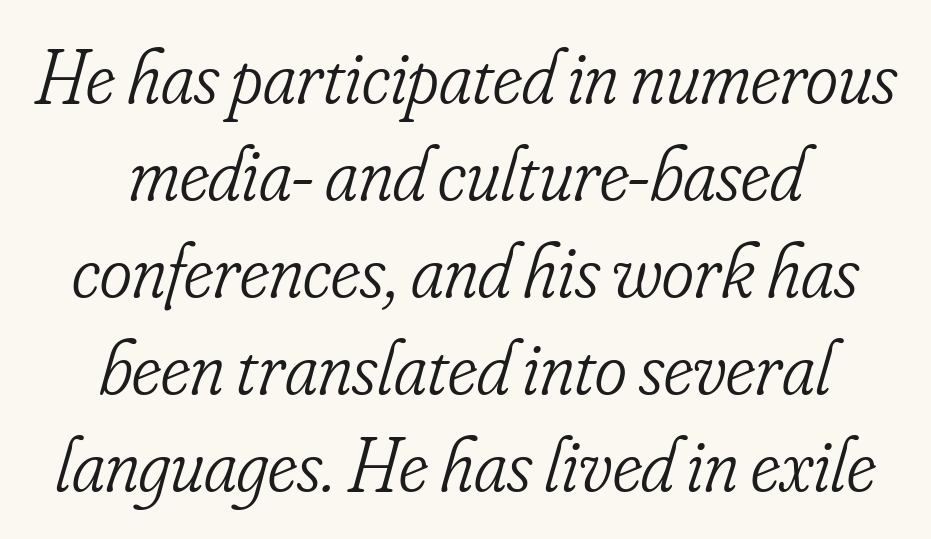
The image shows 77 px light, condensed serif type, italic (leaning right); set centered, normal line spacing (1.26x), normal letter spacing, not underlined; low stroke contrast and a small x-height.
